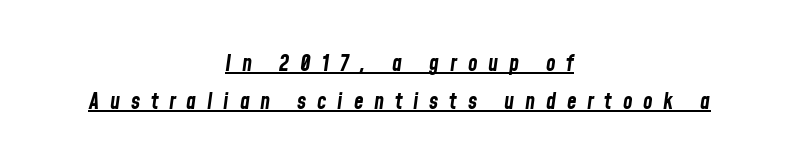
{"italic": "yes", "lean": "right", "slant_degrees": 8, "bold": "yes", "underline": "yes", "align": "center", "line_spacing_ratio": 1.72, "letter_spacing": "wide", "letter_spacing_em": 0.49, "glyph_px": 22}
